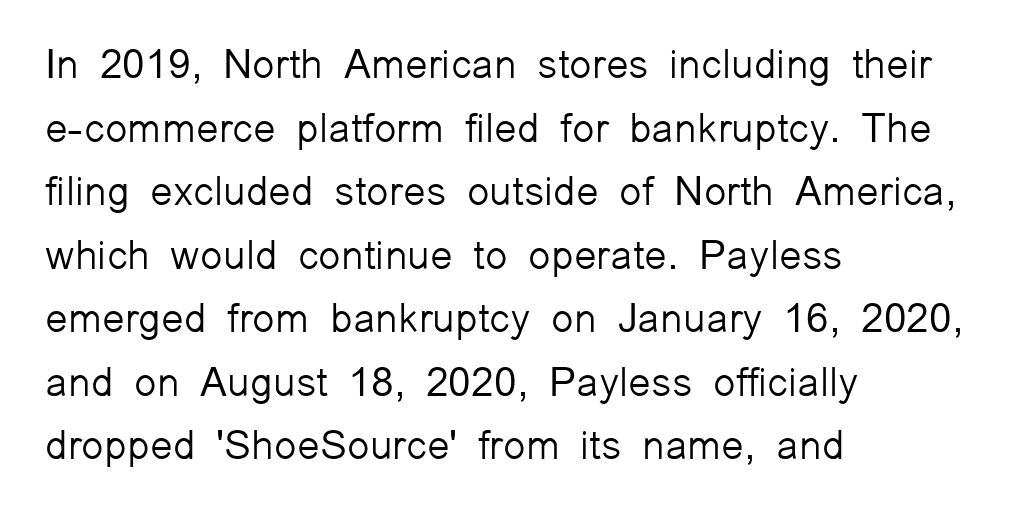
Do the characters align in a grid? No, the font is proportional. In CSS terms this would be text-align: left. Students, note that the glyphs here touch the page at normal intervals. Decoration check: the copy has no underline.
